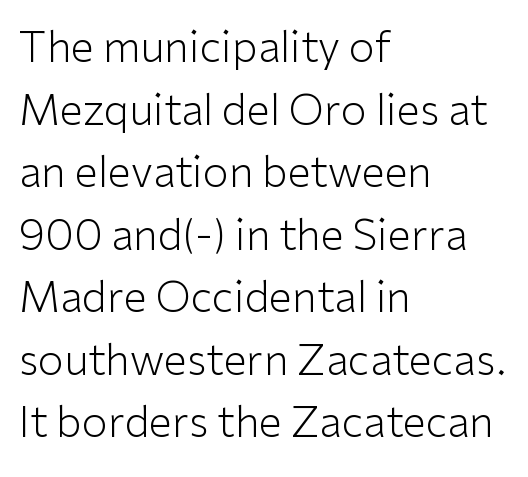
Nothing heavy about these letters — not bold at all. Tracking value appears to be zero — textbook default spacing. Whoever set this chose a conventional vertical rhythm. I'd call this a sans setting — the letters go barefoot. Lines of text with bare space underneath. The letters stand straight up with perfectly vertical stems.
